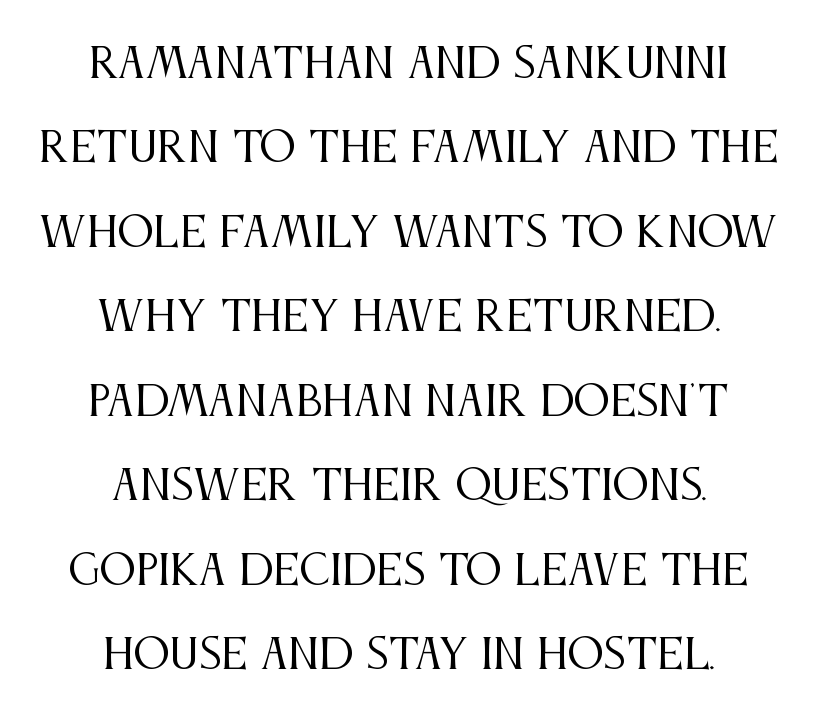
The image shows 41 px regular-weight, condensed serif type, upright; set centered, loose line spacing (2.06x), normal letter spacing, not underlined; medium stroke contrast and a large x-height.
